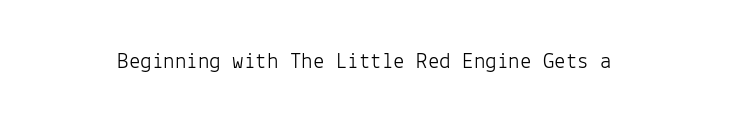
The image shows 23 px text type, upright; set normal letter spacing, not underlined.
